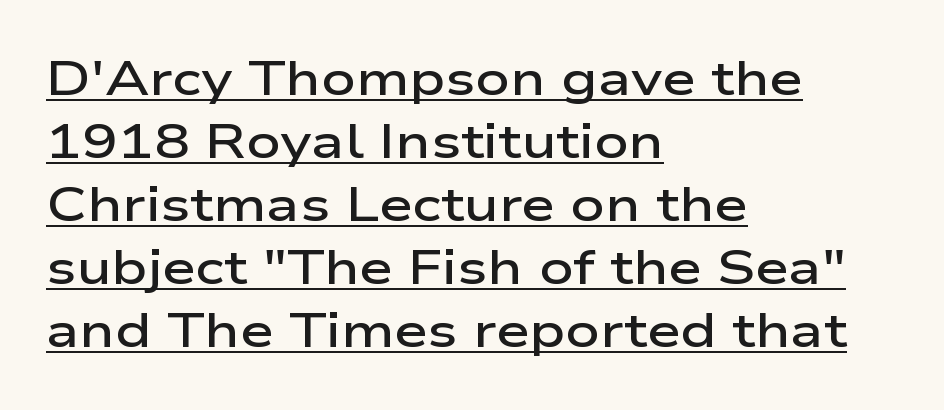
The image shows 48 px semibold, wide sans-serif type, upright; set left-aligned, normal line spacing (1.31x), normal letter spacing, underlined; low stroke contrast and a medium x-height.
